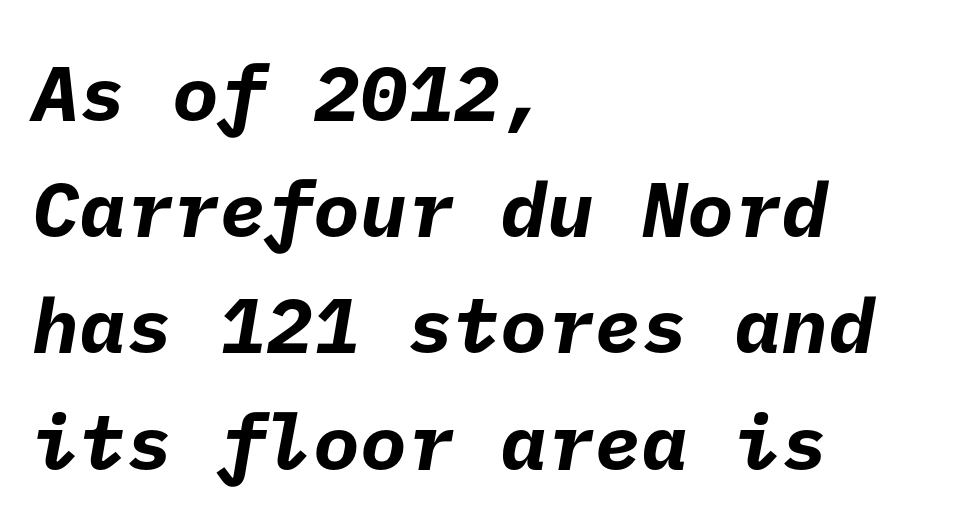
{"serif": "no", "bold": "yes", "weight": "bold", "width": "normal", "stroke_contrast": "low", "x_height": "medium", "underline": "no", "align": "left", "line_spacing": "normal", "line_spacing_ratio": 1.49, "letter_spacing": "normal", "letter_spacing_em": 0.0, "glyph_px": 78}
